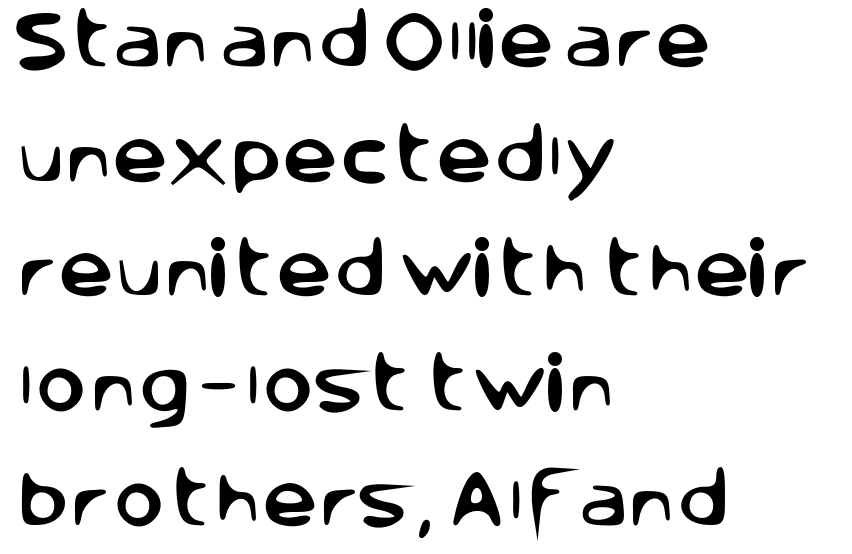
Q: Is the text italic (slanted)? A: No, it is upright.
Q: Is the typeface a serif or a sans-serif typeface? A: Sans-serif.
Q: Is the text underlined? A: No.
Q: How is the paragraph aligned? A: Left-aligned.
Q: Is the spacing between letters normal or unusually wide? A: Normal.
Q: Width (condensed, normal, or wide)? A: Normal.
Q: Stroke contrast? A: Low.
Q: x-height? A: Large.
Q: Monospaced? A: No.
